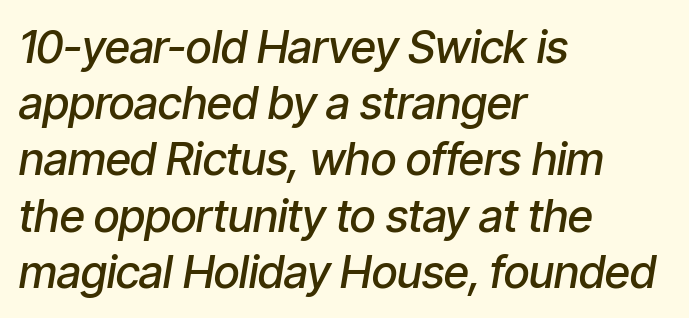
The rows are spaced the way most documents space them. These lines keep a tight, regular rhythm from letter to letter. This is the in-between weight designers call semibold or demi. Characters are canted at an angle relative to the baseline's perpendicular.
